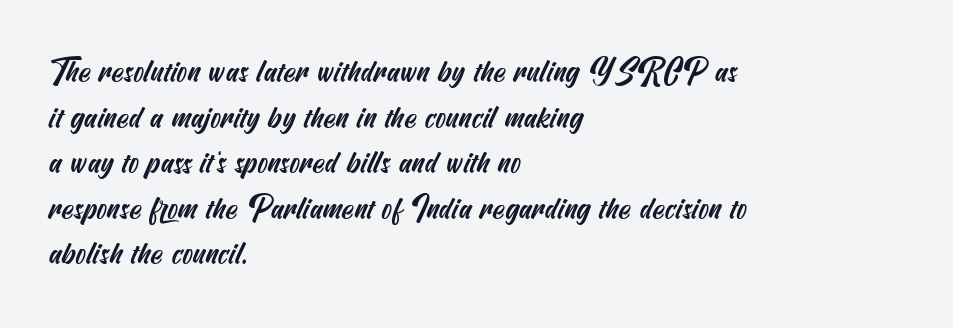
Visually the block forms a straight wall on the left and a jagged coastline on the right. Regarding leading, the lines here are spaced in the standard way. Font category for this specimen: sans-serif. Look at the tracking — it's just the regular setting, nothing added.
